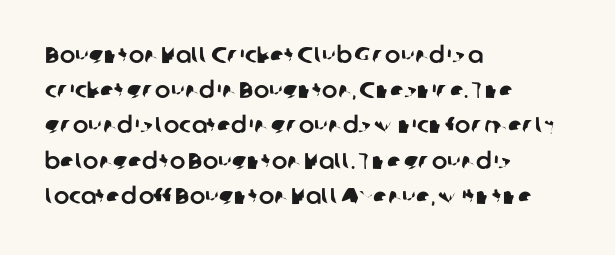
The image shows 23 px text type; set left-aligned, normal line spacing (1.53x), normal letter spacing, not underlined.
